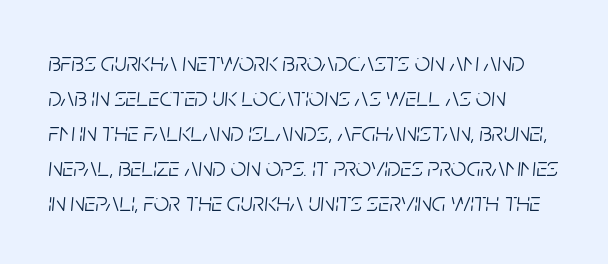
The image shows 27 px text type, italic (leaning right); set left-aligned, normal line spacing (1.3x), normal letter spacing, not underlined.
